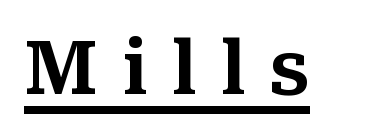
{"serif": "yes", "italic": "no", "width": "normal", "stroke_contrast": "medium", "x_height": "medium", "monospaced": "no", "underline": "yes", "letter_spacing": "wide", "letter_spacing_em": 0.31, "glyph_px": 75}
